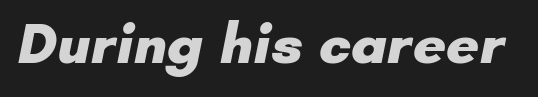
The passage shown is emphatically bold. The type is set solid horizontally, with unmodified tracking. The zone under the glyphs is completely vacant. I'd call this a sans setting — the letters go barefoot.
